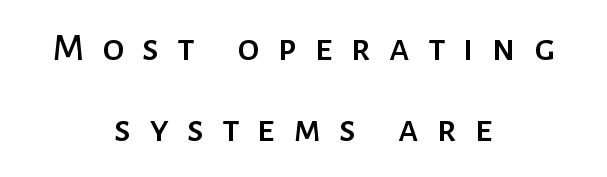
Q: Is the text italic (slanted)? A: No, it is upright.
Q: Is the typeface a serif or a sans-serif typeface? A: Sans-serif.
Q: Is the text underlined? A: No.
Q: How is the paragraph aligned? A: Centered.
Q: Is the spacing between letters normal or unusually wide? A: Unusually wide.
Q: Is the spacing between lines tight, normal or loose? A: Loose.
Q: Width (condensed, normal, or wide)? A: Normal.
Q: Stroke contrast? A: Low.
Q: x-height? A: Medium.
Q: Monospaced? A: No.
